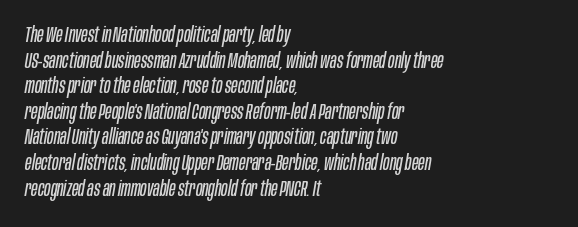
{"italic": "yes", "lean": "right", "slant_degrees": 10, "bold": "no", "underline": "no", "align": "left", "line_spacing_ratio": 1.22, "letter_spacing": "normal", "letter_spacing_em": 0.0, "glyph_px": 21}
